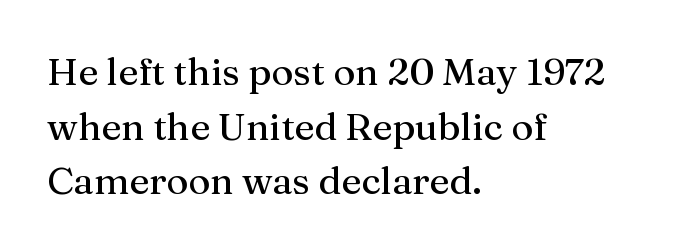
Q: Is the text italic (slanted)? A: No, it is upright.
Q: Is the typeface a serif or a sans-serif typeface? A: Serif.
Q: Is the text underlined? A: No.
Q: How is the paragraph aligned? A: Left-aligned.
Q: Is the spacing between letters normal or unusually wide? A: Normal.
Q: Is the spacing between lines tight, normal or loose? A: Normal.
Q: Width (condensed, normal, or wide)? A: Normal.
Q: Stroke contrast? A: Medium.
Q: x-height? A: Medium.
Q: Monospaced? A: No.
